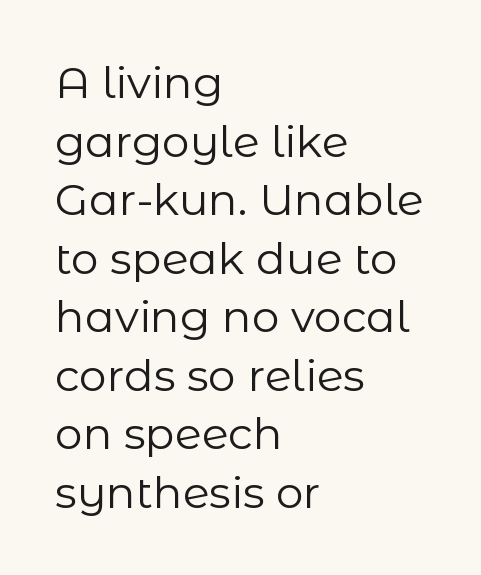
The image shows 44 px regular-weight sans-serif type, upright; set left-aligned, normal line spacing (1.33x), normal letter spacing, not underlined; low stroke contrast and a medium x-height.
